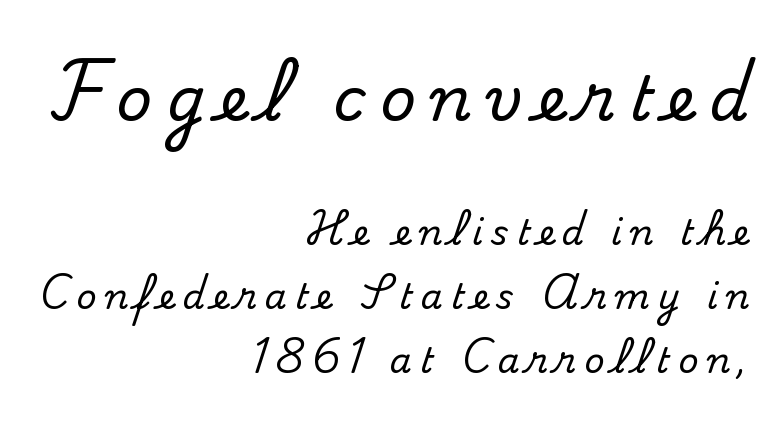
The image shows 62 px text type; set right-aligned, line spacing 1.83x, unusually wide letter spacing (+0.23 em), not underlined; the first (top) block is 1.77x larger; medium stroke contrast and a small x-height.
